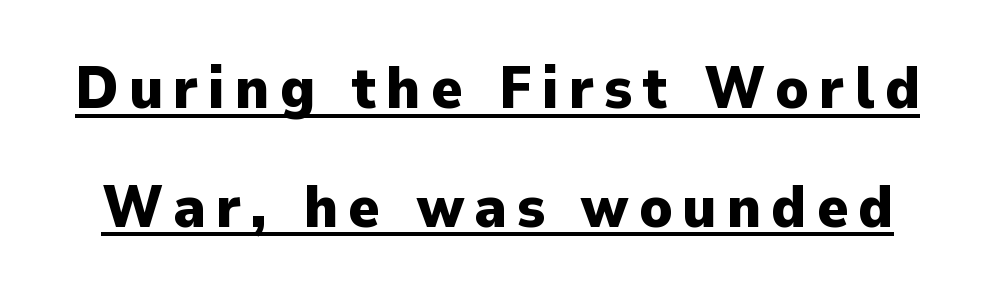
The image shows 59 px heavy sans-serif type, upright; set loose line spacing (2.01x), underlined; low stroke contrast and a medium x-height.
